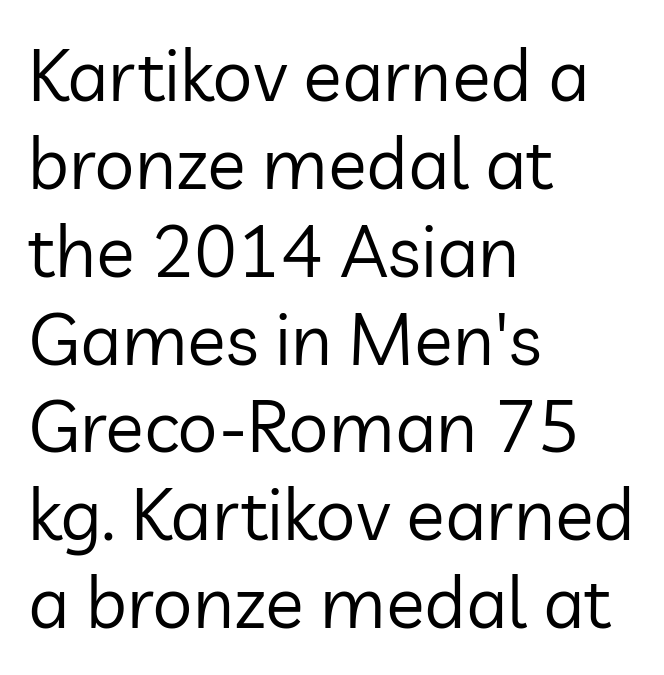
The space beneath each line is pristine and unruled. Nothing sits at the stroke ends, so this counts as sans-serif. Ascenders rise straight up at ninety degrees. This is not heavy type; no bold has been used.
